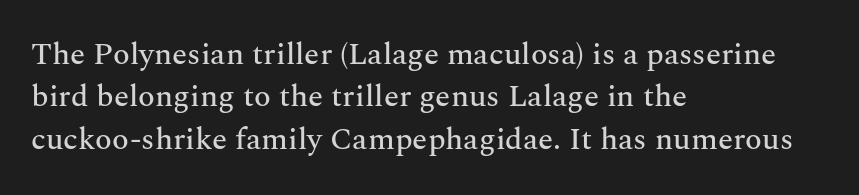
Q: Is the text italic (slanted)? A: No, it is upright.
Q: Is the typeface a serif or a sans-serif typeface? A: Serif.
Q: Is the text underlined? A: No.
Q: How is the paragraph aligned? A: Left-aligned.
Q: Is the spacing between letters normal or unusually wide? A: Normal.
Q: Is the spacing between lines tight, normal or loose? A: Normal.
Q: Width (condensed, normal, or wide)? A: Normal.
Q: Stroke contrast? A: Medium.
Q: x-height? A: Medium.
Q: Monospaced? A: No.
